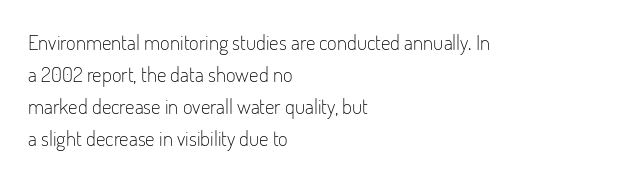
Vertical strokes here are truly vertical. The paragraph has a hard left edge and a soft right edge. The rendering uses a moderate line-height, typical for paragraphs. The cut favours lightness, reaching ordinary text weight at its darkest.
